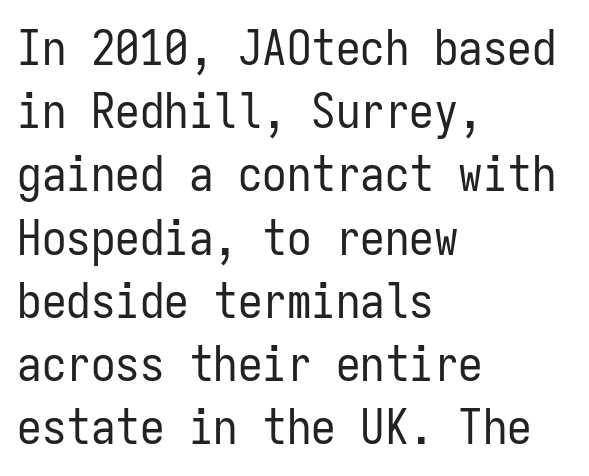
The image shows 49 px regular-weight, condensed sans-serif type, upright, monospaced; set left-aligned, normal line spacing (1.29x), normal letter spacing, not underlined; low stroke contrast and a medium x-height.
